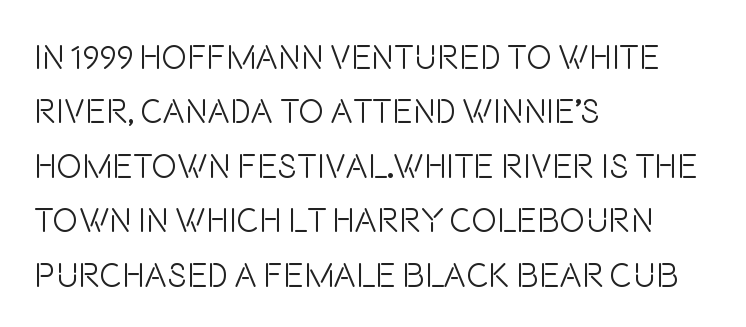
The image shows 34 px light, condensed sans-serif type, upright; set left-aligned, normal line spacing (1.6x), normal letter spacing, not underlined; low stroke contrast and a large x-height.
